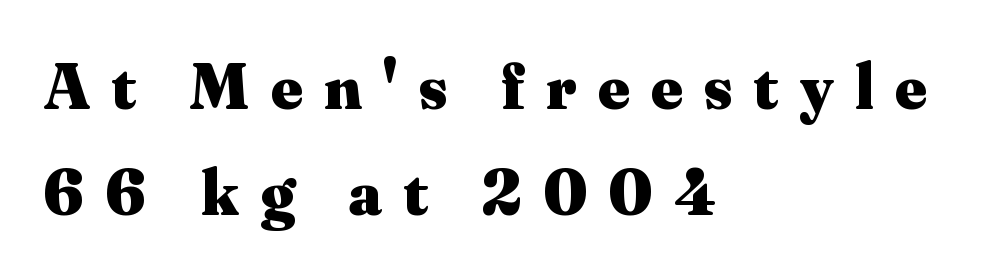
Q: Is the text bold? A: Yes.
Q: Is the text italic (slanted)? A: No, it is upright.
Q: Is the typeface a serif or a sans-serif typeface? A: Serif.
Q: Is the text underlined? A: No.
Q: How is the paragraph aligned? A: Left-aligned.
Q: Is the spacing between letters normal or unusually wide? A: Unusually wide.
Q: Is the spacing between lines tight, normal or loose? A: Normal.
Q: Width (condensed, normal, or wide)? A: Normal.
Q: Stroke contrast? A: Medium.
Q: x-height? A: Small.
Q: Monospaced? A: No.
